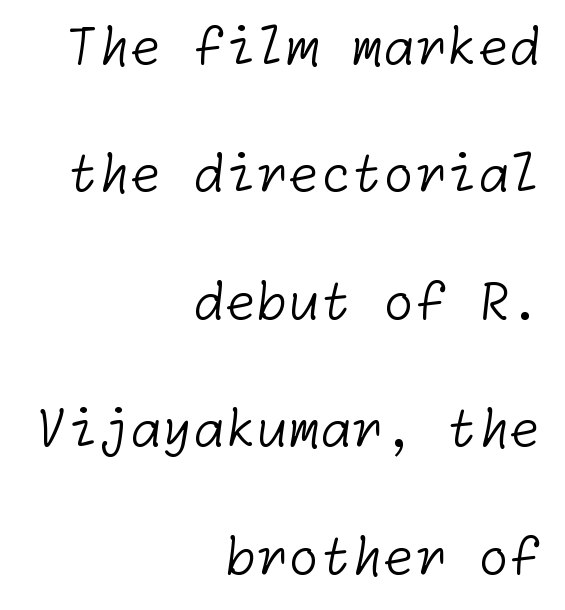
{"serif": "no", "bold": "no", "weight": "light", "width": "normal", "stroke_contrast": "low", "x_height": "medium", "underline": "no", "align": "right", "line_spacing": "loose", "line_spacing_ratio": 2.5, "letter_spacing": "normal", "letter_spacing_em": 0.0, "glyph_px": 51}
